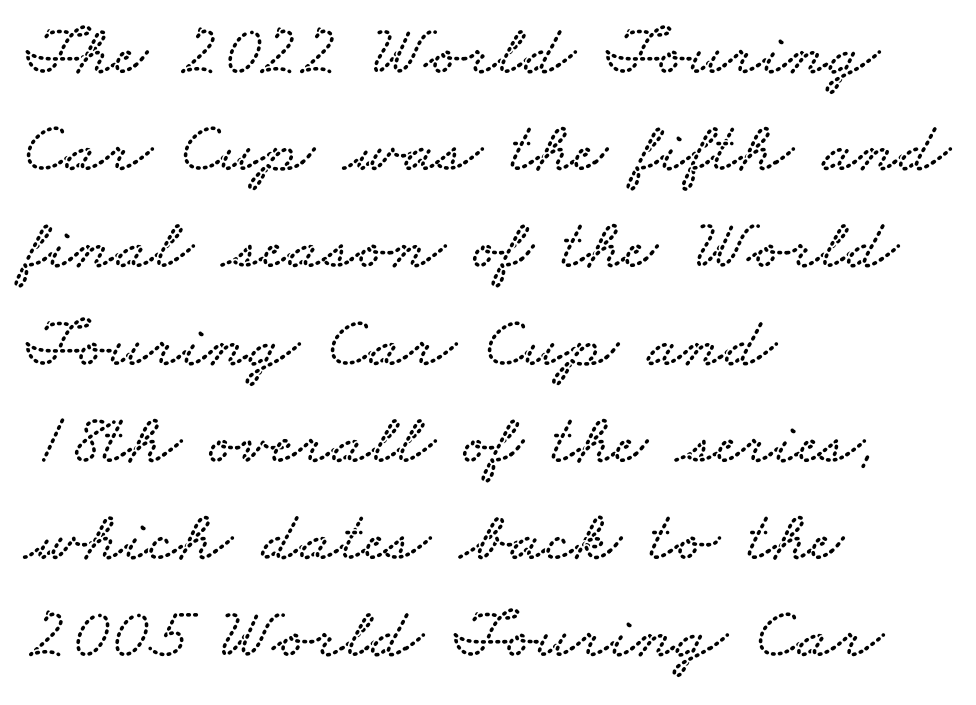
The image shows 72 px wide serif type; set left-aligned, normal line spacing (1.35x), normal letter spacing, not underlined; low stroke contrast and a small x-height.
